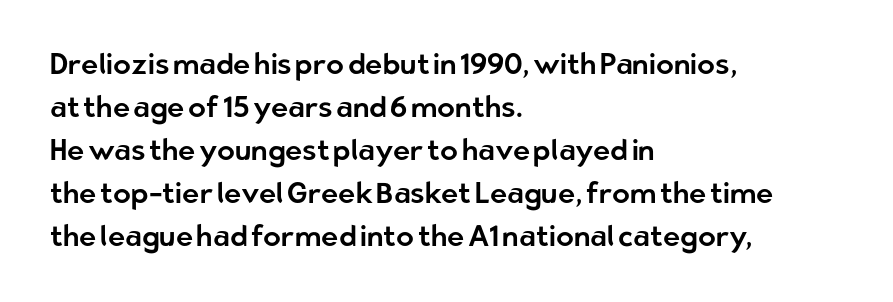
Nope, no serifs anywhere on these letters. If you drew a ruler down the left edge, every line would touch it. This is roman type, the default non-slanted kind. Plain, unruled lines of type.
